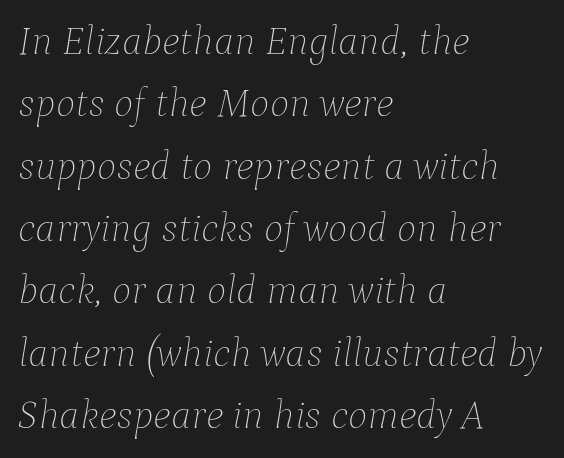
{"italic": "yes", "lean": "right", "slant_degrees": 9, "bold": "no", "weight": "thin", "width": "normal", "stroke_contrast": "low", "x_height": "medium", "monospaced": "no", "underline": "no", "align": "left", "line_spacing": "normal", "line_spacing_ratio": 1.52, "letter_spacing": "normal", "letter_spacing_em": 0.0, "glyph_px": 41}
